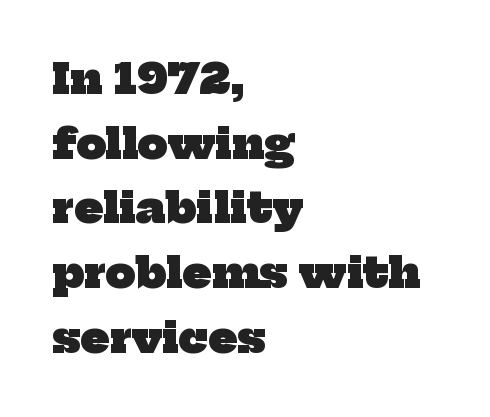
There is no visible air inserted between adjacent glyphs. Little horizontal feet cap the strokes, marking this as serif type. The space beneath each line is pristine and unruled. Visually the block forms a straight wall on the left and a jagged coastline on the right. As a designer I'd log this as weight 700, bold.
